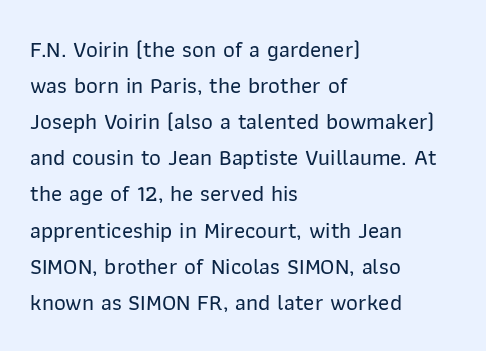
The image shows 23 px text type, upright; set left-aligned, normal line spacing (1.57x), normal letter spacing, not underlined.
